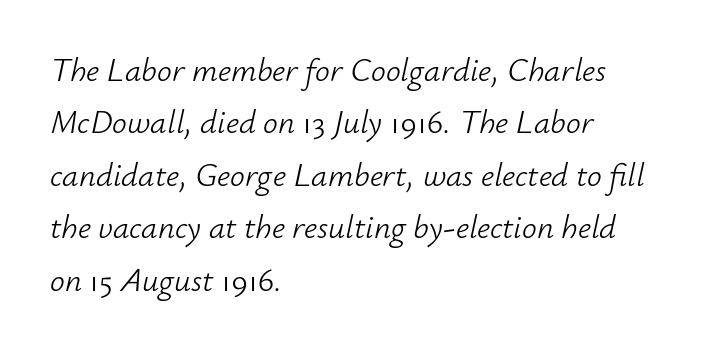
Q: Is the text bold? A: No.
Q: Is the text italic (slanted)? A: Yes, it leans right by about 12 degrees.
Q: Is the text underlined? A: No.
Q: How is the paragraph aligned? A: Left-aligned.
Q: Is the spacing between letters normal or unusually wide? A: Normal.
Q: Is the spacing between lines tight, normal or loose? A: Normal.
Q: Width (condensed, normal, or wide)? A: Normal.
Q: Stroke contrast? A: Low.
Q: x-height? A: Small.
Q: Monospaced? A: No.
